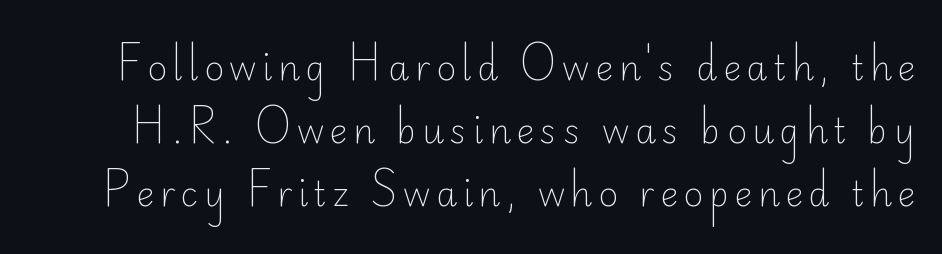
{"serif": "no", "italic": "no", "bold": "no", "weight": "light", "width": "normal", "stroke_contrast": "low", "x_height": "small", "monospaced": "no", "underline": "no", "line_spacing_ratio": 1.85, "glyph_px": 34}
